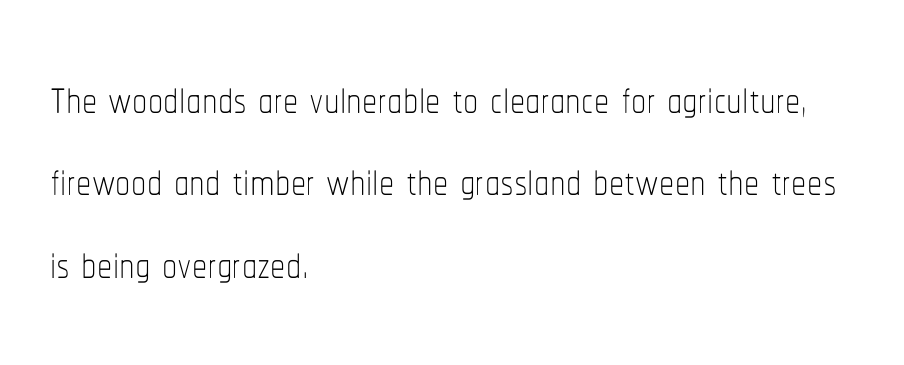
Q: Is the text bold? A: No.
Q: Is the text italic (slanted)? A: No, it is upright.
Q: Is the text underlined? A: No.
Q: How is the paragraph aligned? A: Left-aligned.
Q: Is the spacing between letters normal or unusually wide? A: Normal.
Q: Is the spacing between lines tight, normal or loose? A: Normal.
Q: Width (condensed, normal, or wide)? A: Condensed.
Q: Stroke contrast? A: Low.
Q: x-height? A: Medium.
Q: Monospaced? A: No.
